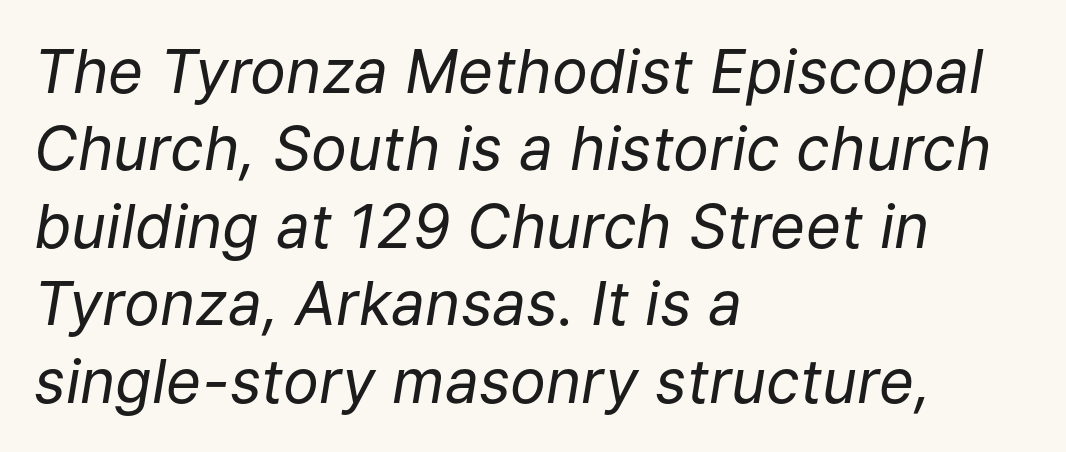
The image shows 60 px regular-weight type, italic (leaning right); set left-aligned, normal line spacing (1.29x), normal letter spacing, not underlined; low stroke contrast and a medium x-height.
